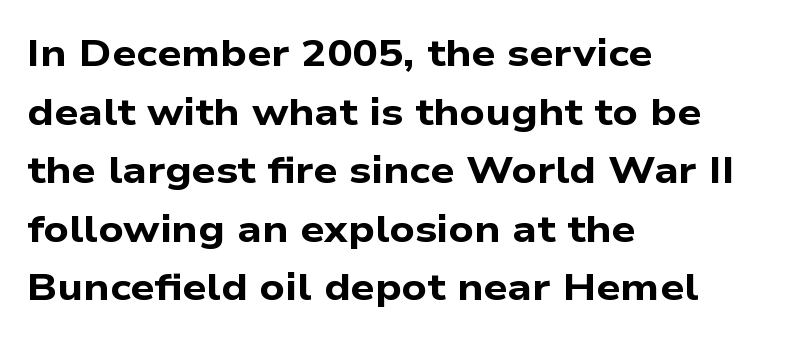
{"serif": "no", "bold": "yes", "weight": "bold", "width": "wide", "stroke_contrast": "low", "x_height": "medium", "monospaced": "no", "underline": "no", "align": "left", "line_spacing": "normal", "line_spacing_ratio": 1.54, "letter_spacing": "normal", "letter_spacing_em": 0.0, "glyph_px": 38}
